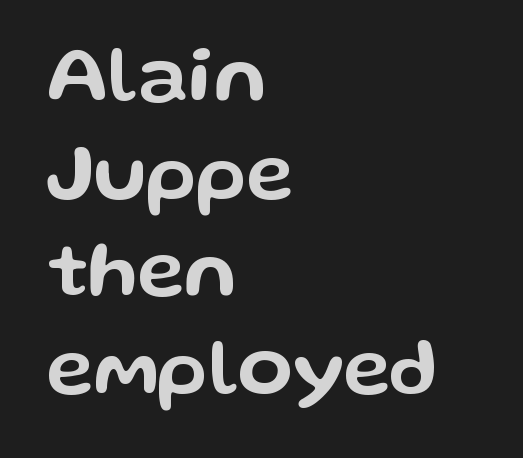
{"serif": "no", "italic": "no", "width": "wide", "stroke_contrast": "low", "x_height": "medium", "monospaced": "no", "underline": "no", "align": "left", "line_spacing_ratio": 1.22, "letter_spacing": "normal", "letter_spacing_em": 0.0, "glyph_px": 80}
